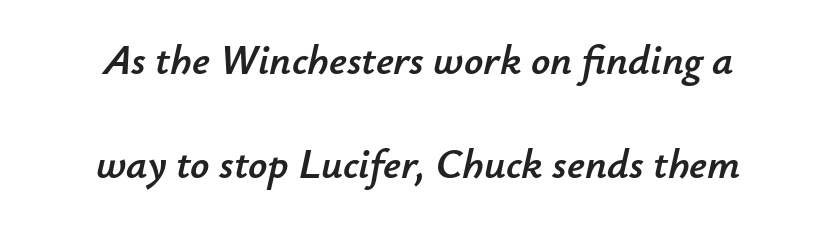
{"italic": "yes", "lean": "right", "slant_degrees": 12, "width": "normal", "stroke_contrast": "low", "x_height": "small", "monospaced": "no", "underline": "no", "align": "center", "line_spacing": "loose", "line_spacing_ratio": 2.48, "letter_spacing": "normal", "letter_spacing_em": 0.0, "glyph_px": 42}
